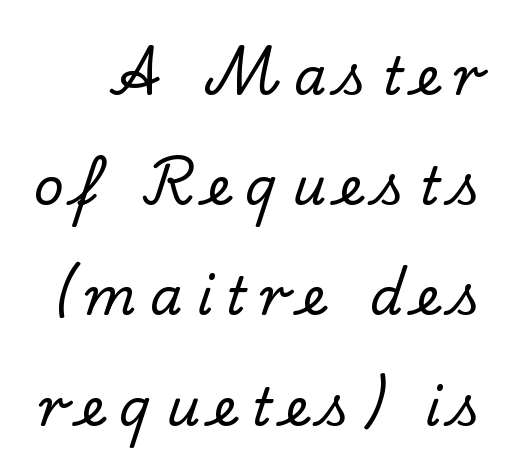
The image shows 52 px serif type; set loose line spacing (2.12x), unusually wide letter spacing (+0.27 em), not underlined; low stroke contrast and a small x-height.
